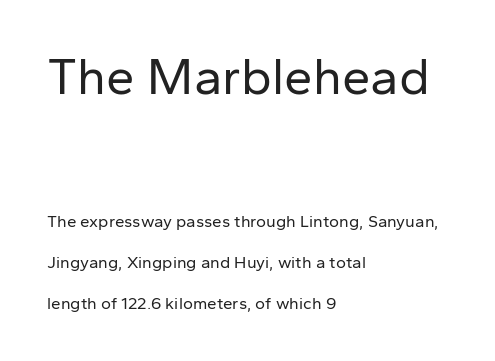
{"serif": "no", "italic": "no", "bold": "no", "weight": "regular", "width": "normal", "stroke_contrast": "low", "x_height": "medium", "monospaced": "no", "underline": "no", "align": "left", "line_spacing": "loose", "line_spacing_ratio": 2.41, "letter_spacing": "normal", "letter_spacing_em": 0.0, "larger_block": "first", "size_ratio": 3.0, "glyph_px": 51}
